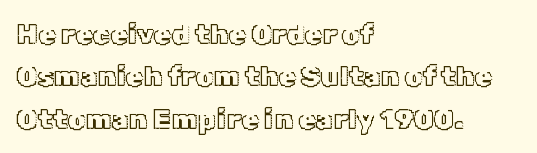
Q: Is the text italic (slanted)? A: No, it is upright.
Q: Is the text underlined? A: No.
Q: How is the paragraph aligned? A: Left-aligned.
Q: Is the spacing between letters normal or unusually wide? A: Normal.
Q: Is the spacing between lines tight, normal or loose? A: Normal.
Q: Width (condensed, normal, or wide)? A: Normal.
Q: x-height? A: Medium.
Q: Monospaced? A: No.
